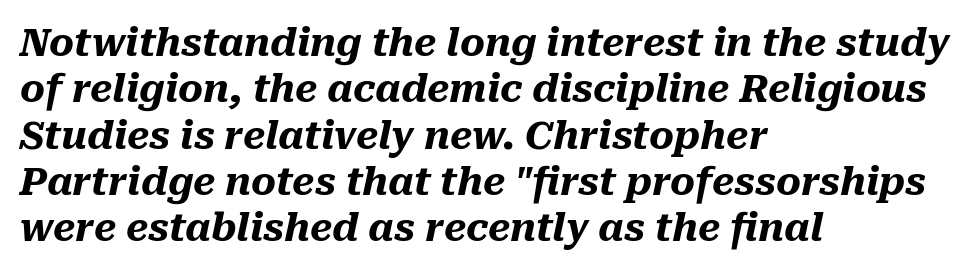
{"italic": "yes", "lean": "right", "slant_degrees": 10, "bold": "yes", "weight": "heavy", "width": "normal", "stroke_contrast": "medium", "x_height": "medium", "monospaced": "no", "underline": "no", "align": "left", "line_spacing_ratio": 1.22, "letter_spacing": "normal", "letter_spacing_em": 0.0, "glyph_px": 38}
